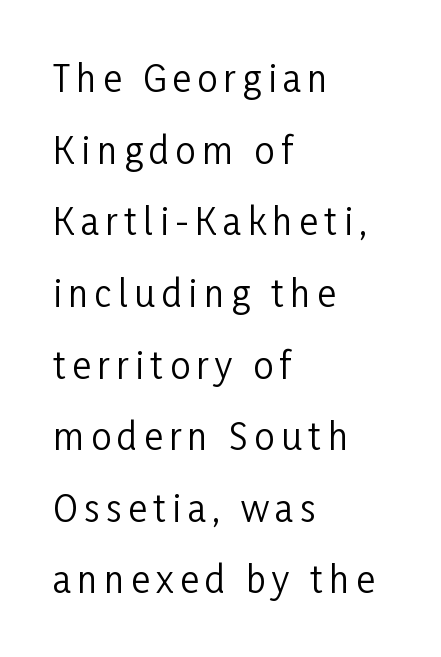
The image shows 36 px regular-weight, condensed sans-serif type, upright; set left-aligned, loose line spacing (1.99x), not underlined; low stroke contrast and a medium x-height.
